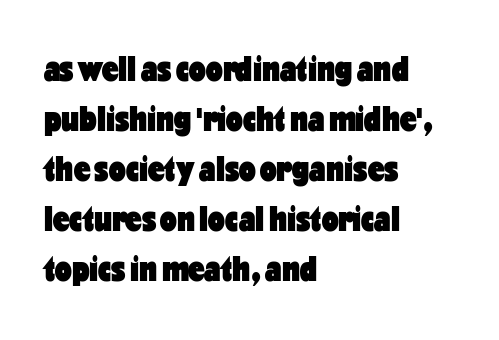
The image shows 37 px heavy, condensed sans-serif type, upright; set left-aligned, normal line spacing (1.35x), normal letter spacing, not underlined; low stroke contrast and a medium x-height.
